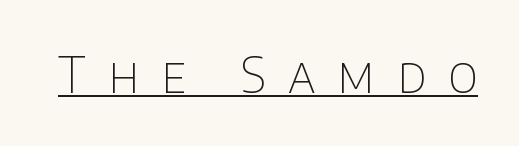
Q: Is the text bold? A: No.
Q: Is the text italic (slanted)? A: No, it is upright.
Q: Is the typeface a serif or a sans-serif typeface? A: Sans-serif.
Q: Is the text underlined? A: Yes.
Q: Is the spacing between letters normal or unusually wide? A: Unusually wide.
Q: Width (condensed, normal, or wide)? A: Normal.
Q: Stroke contrast? A: Low.
Q: x-height? A: Large.
Q: Monospaced? A: No.
